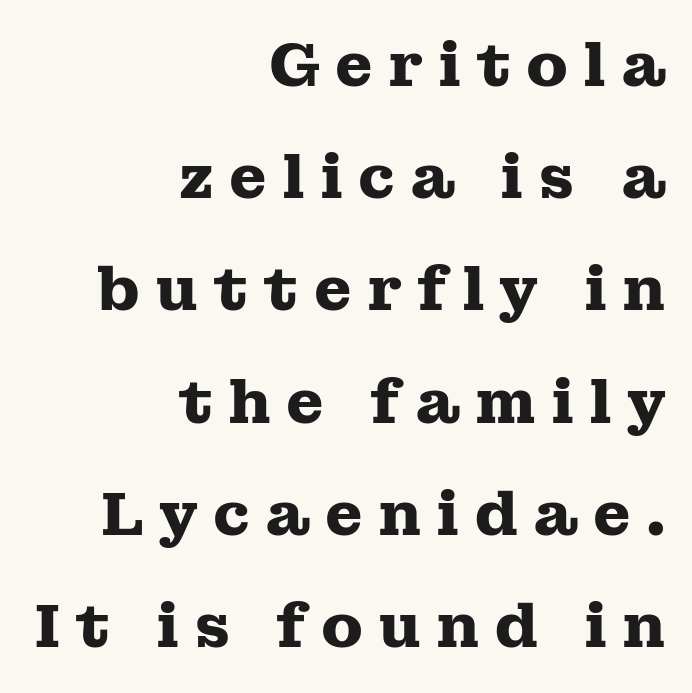
No italicization has been applied; the sample stays upright. Display-style spreading of the glyphs; the letterfit is very open. Descenders are the only things crossing below the line. Caption: bold face, heavy strokes.
